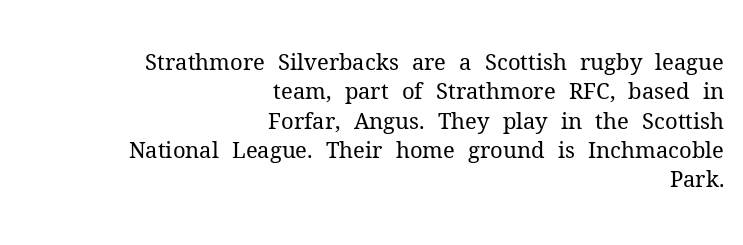
Q: Is the text bold? A: No.
Q: Is the text italic (slanted)? A: No, it is upright.
Q: Is the text underlined? A: No.
Q: How is the paragraph aligned? A: Right-aligned.
Q: Is the spacing between letters normal or unusually wide? A: Normal.
Q: Is the spacing between lines tight, normal or loose? A: Normal.
